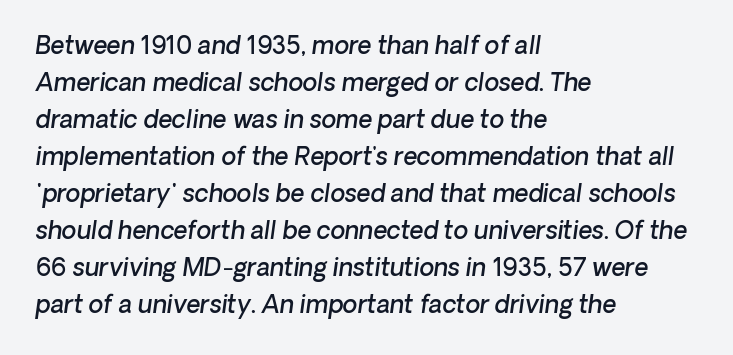
{"bold": "semi", "underline": "no", "align": "left", "line_spacing": "normal", "line_spacing_ratio": 1.54, "letter_spacing": "normal", "letter_spacing_em": 0.0, "glyph_px": 24}
